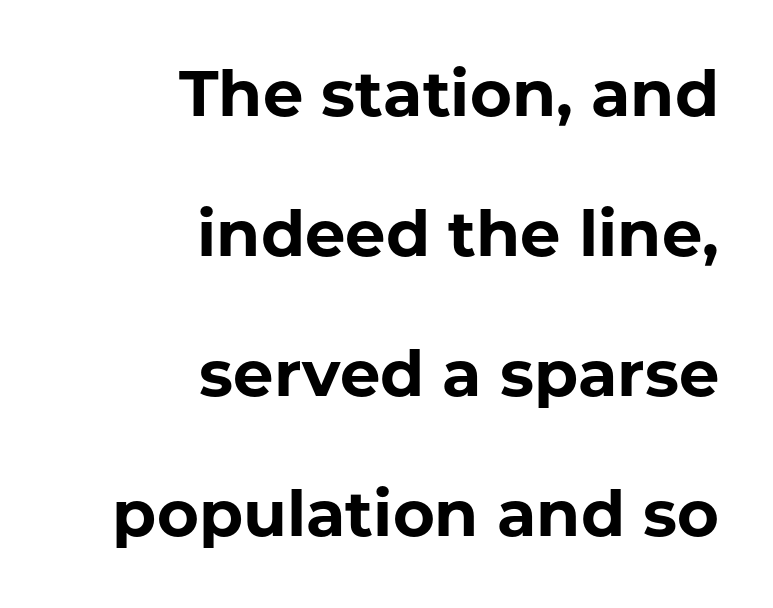
The image shows 64 px bold sans-serif type, upright; set right-aligned, loose line spacing (2.19x), normal letter spacing, not underlined; low stroke contrast and a medium x-height.
